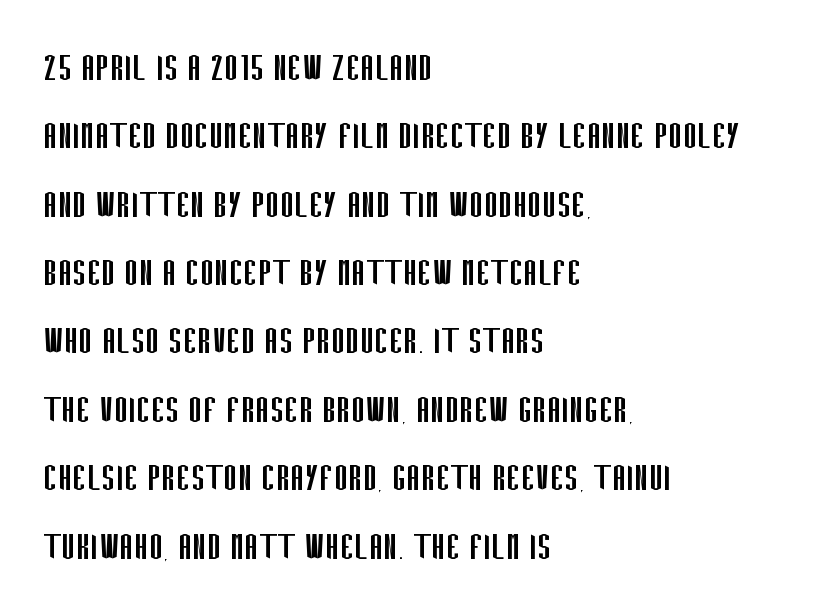
A roman cut, with each character standing at attention. Whoever set this chose a conventional vertical rhythm. Letterform terminals end flat and unadorned throughout the passage. The typesetting does not lean heavy: it is not bold.
